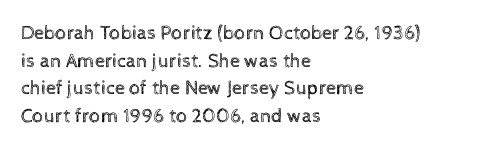
{"italic": "no", "bold": "no", "underline": "no", "align": "left", "line_spacing": "normal", "line_spacing_ratio": 1.38, "letter_spacing": "normal", "letter_spacing_em": 0.0, "glyph_px": 20}
